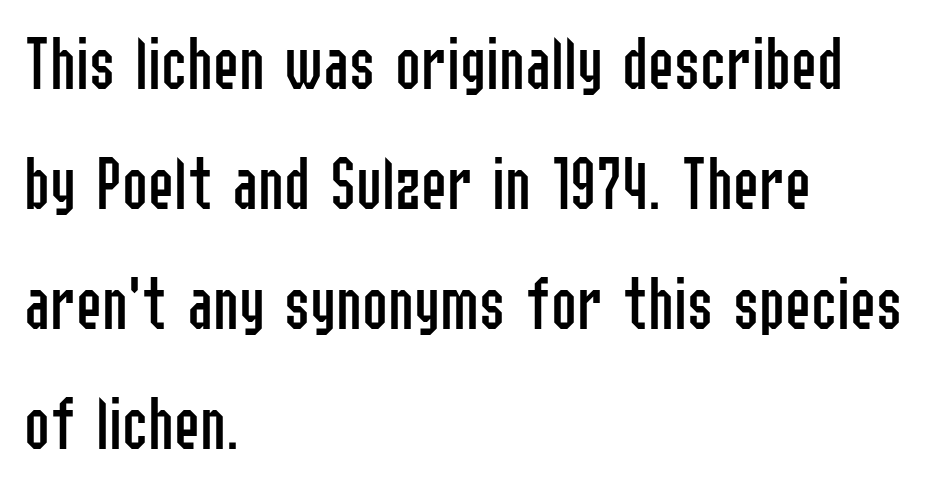
Honestly, there is no underline to notice here at all. This rendering employs a face without finishing strokes, i.e., a sans-serif. The typesetting does not lean heavy: it is not bold. Baseline-to-baseline distance is the conventional proportion of letter height.
